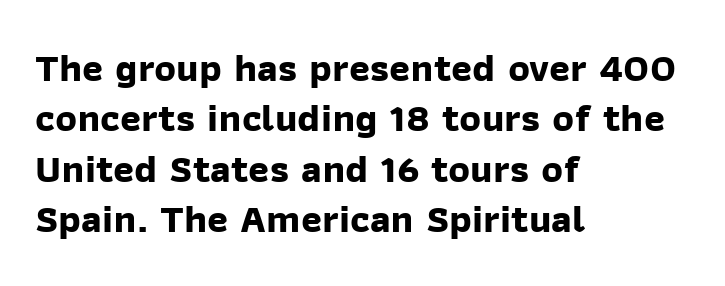
Q: Is the text bold? A: Yes.
Q: Is the typeface a serif or a sans-serif typeface? A: Sans-serif.
Q: Is the text underlined? A: No.
Q: How is the paragraph aligned? A: Left-aligned.
Q: Is the spacing between letters normal or unusually wide? A: Normal.
Q: Is the spacing between lines tight, normal or loose? A: Normal.
Q: Width (condensed, normal, or wide)? A: Normal.
Q: Stroke contrast? A: Low.
Q: x-height? A: Medium.
Q: Monospaced? A: No.
